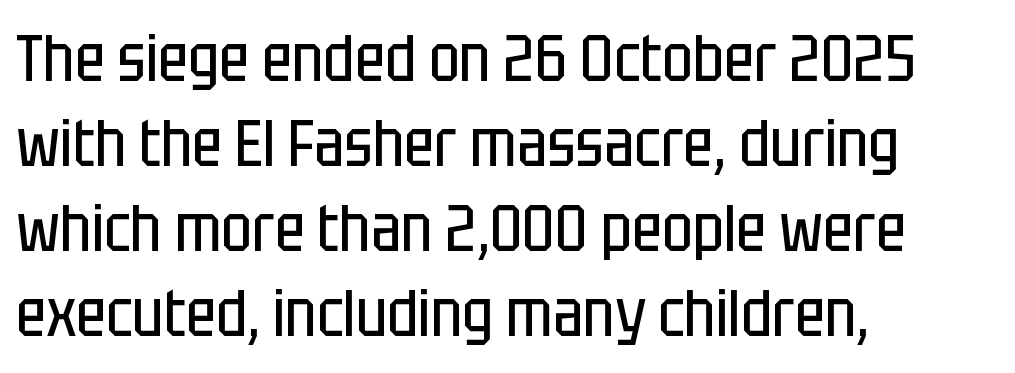
Q: Is the text bold? A: No.
Q: Is the text italic (slanted)? A: No, it is upright.
Q: Is the typeface a serif or a sans-serif typeface? A: Sans-serif.
Q: Is the text underlined? A: No.
Q: How is the paragraph aligned? A: Left-aligned.
Q: Is the spacing between letters normal or unusually wide? A: Normal.
Q: Is the spacing between lines tight, normal or loose? A: Normal.
Q: Width (condensed, normal, or wide)? A: Condensed.
Q: Stroke contrast? A: Low.
Q: x-height? A: Large.
Q: Monospaced? A: No.
